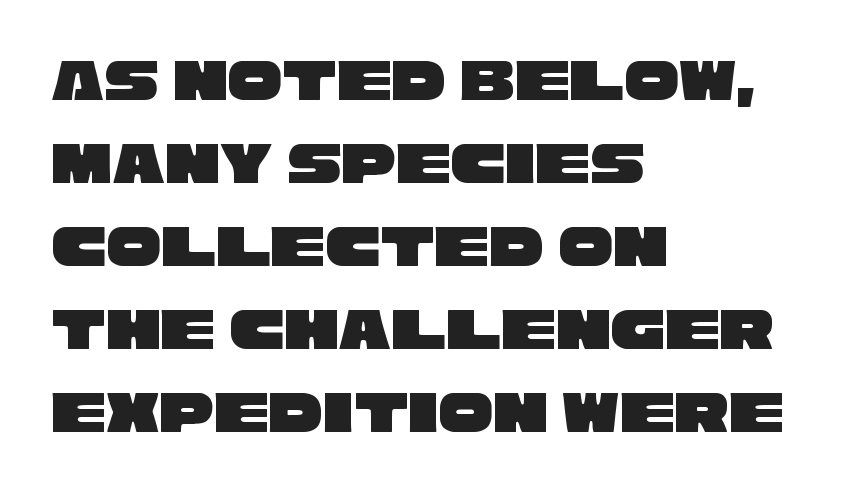
Default kerning and tracking; the words read as compact shapes. Glance below the letters and you will spot only blank space. Examine the stroke ends and you'll find no serifs. The face used here is proportionally spaced, like ordinary book or web type. The lines sit at an ordinary, default distance from one another. Each line starts at the same left margin while the right side varies.
